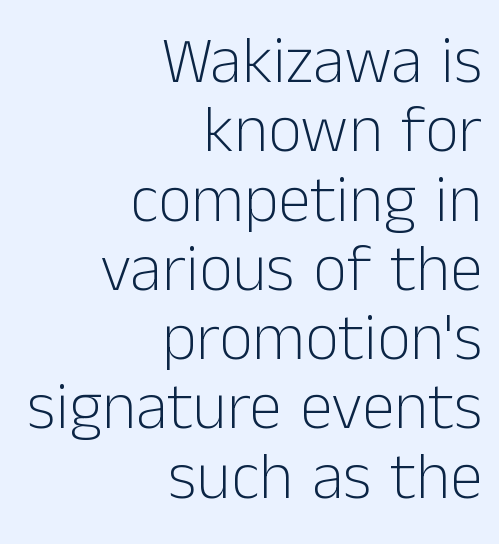
{"serif": "no", "italic": "no", "bold": "no", "weight": "light", "width": "normal", "stroke_contrast": "low", "x_height": "medium", "monospaced": "no", "underline": "no", "align": "right", "line_spacing": "tight", "line_spacing_ratio": 1.05, "letter_spacing": "normal", "letter_spacing_em": 0.0, "glyph_px": 66}
